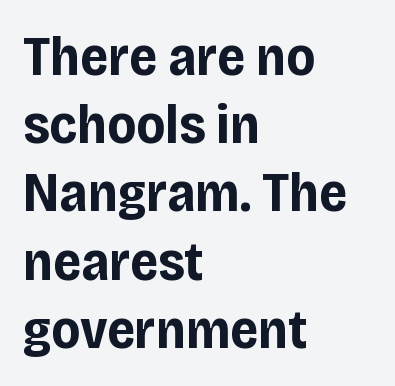
The image shows 55 px bold sans-serif type, upright; set left-aligned, line spacing 1.24x, normal letter spacing, not underlined; low stroke contrast and a large x-height.
